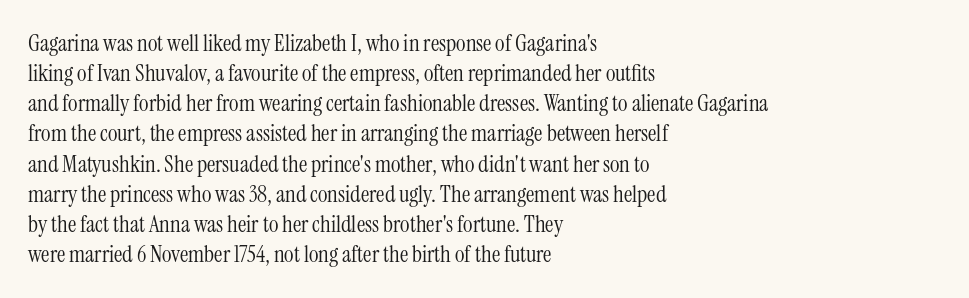
{"italic": "no", "bold": "no", "underline": "no", "align": "left", "line_spacing": "normal", "line_spacing_ratio": 1.31, "letter_spacing": "normal", "letter_spacing_em": 0.0, "glyph_px": 23}
